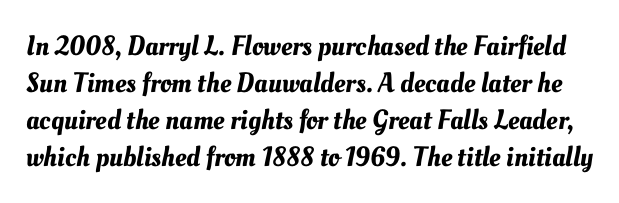
{"width": "normal", "stroke_contrast": "medium", "x_height": "small", "monospaced": "no", "underline": "no", "line_spacing": "normal", "line_spacing_ratio": 1.32, "letter_spacing": "normal", "letter_spacing_em": 0.0, "glyph_px": 28}
